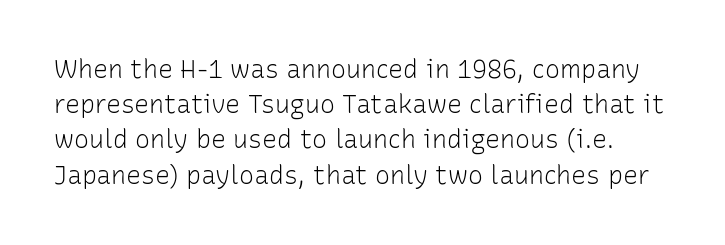
Q: Is the text bold? A: No.
Q: Is the text italic (slanted)? A: No, it is upright.
Q: Is the text underlined? A: No.
Q: Is the spacing between letters normal or unusually wide? A: Normal.
Q: Is the spacing between lines tight, normal or loose? A: Normal.
